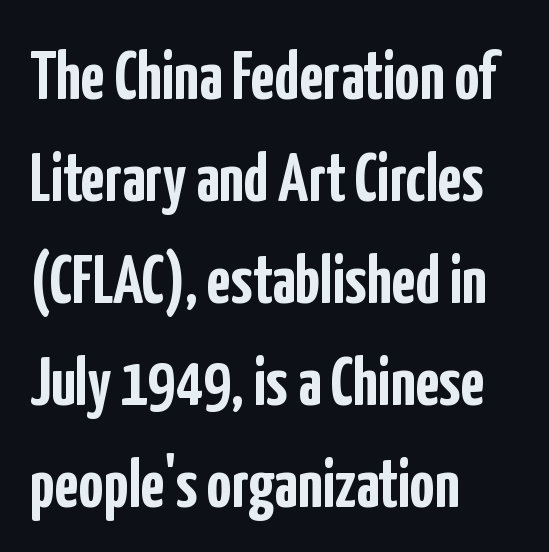
{"serif": "no", "italic": "no", "bold": "yes", "weight": "semibold", "width": "condensed", "stroke_contrast": "low", "x_height": "medium", "monospaced": "no", "underline": "no", "align": "left", "line_spacing": "normal", "line_spacing_ratio": 1.48, "letter_spacing": "normal", "letter_spacing_em": 0.0, "glyph_px": 69}
